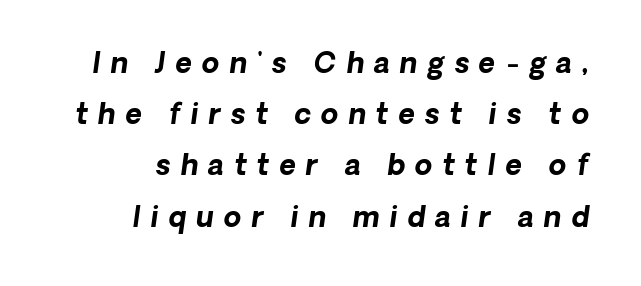
Q: Is the text bold? A: Yes.
Q: Is the typeface a serif or a sans-serif typeface? A: Sans-serif.
Q: Is the text underlined? A: No.
Q: How is the paragraph aligned? A: Right-aligned.
Q: Is the spacing between letters normal or unusually wide? A: Unusually wide.
Q: Width (condensed, normal, or wide)? A: Normal.
Q: Stroke contrast? A: Low.
Q: x-height? A: Medium.
Q: Monospaced? A: No.
